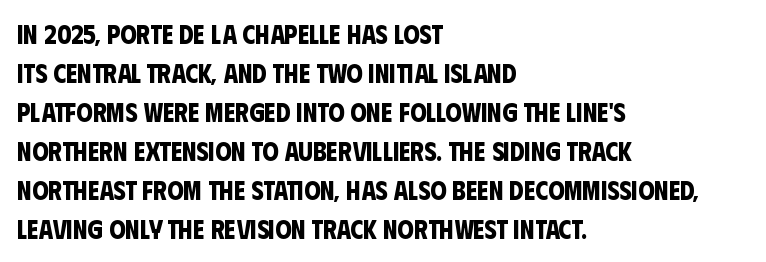
The image shows 26 px bold type; set left-aligned, normal line spacing (1.5x), normal letter spacing, not underlined.
